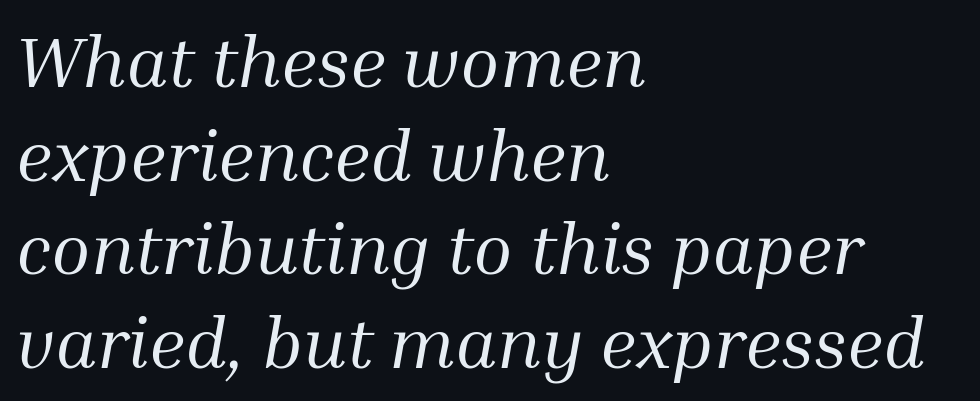
Q: Is the text bold? A: No.
Q: Is the text italic (slanted)? A: Yes, it leans right by about 10 degrees.
Q: Is the typeface a serif or a sans-serif typeface? A: Serif.
Q: Is the text underlined? A: No.
Q: How is the paragraph aligned? A: Left-aligned.
Q: Is the spacing between letters normal or unusually wide? A: Normal.
Q: Is the spacing between lines tight, normal or loose? A: Normal.
Q: Width (condensed, normal, or wide)? A: Normal.
Q: Stroke contrast? A: Medium.
Q: x-height? A: Medium.
Q: Monospaced? A: No.
